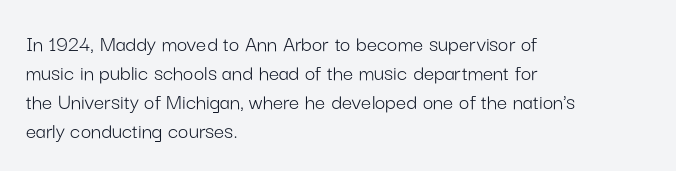
Q: Is the text bold? A: No.
Q: Is the text italic (slanted)? A: No, it is upright.
Q: Is the text underlined? A: No.
Q: How is the paragraph aligned? A: Left-aligned.
Q: Is the spacing between letters normal or unusually wide? A: Normal.
Q: Is the spacing between lines tight, normal or loose? A: Normal.
